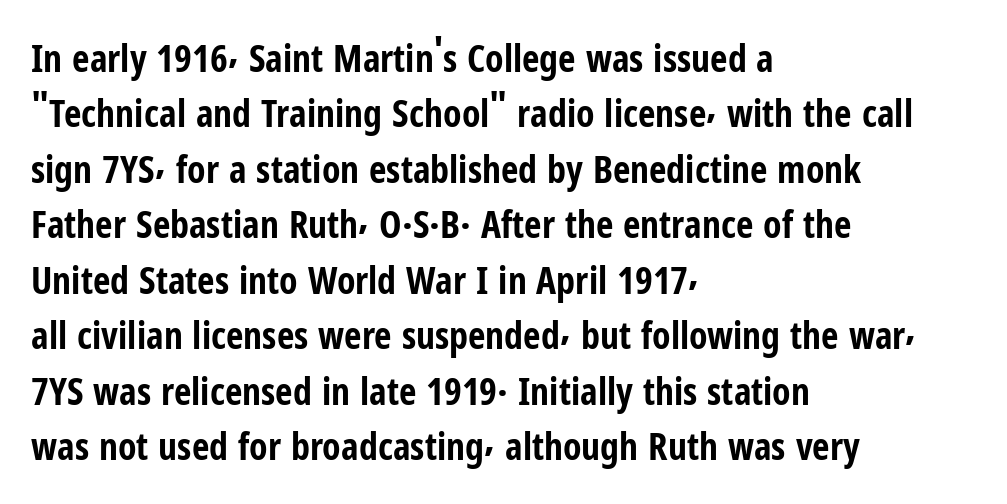
The glyphs in this specimen are sans serif. Notice how descenders clear the ascenders below comfortably — that's standard leading. Observe the ordinary spacing: letters are neighbours, not strangers. Casual observation: everything's shoved over to the left. Words float on clear page, feet unadorned.
